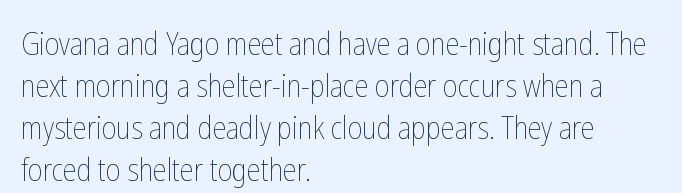
Q: Is the text bold? A: No.
Q: Is the text italic (slanted)? A: No, it is upright.
Q: Is the text underlined? A: No.
Q: How is the paragraph aligned? A: Left-aligned.
Q: Is the spacing between letters normal or unusually wide? A: Normal.
Q: Is the spacing between lines tight, normal or loose? A: Normal.
Q: Width (condensed, normal, or wide)? A: Condensed.
Q: Stroke contrast? A: Low.
Q: x-height? A: Medium.
Q: Monospaced? A: No.
